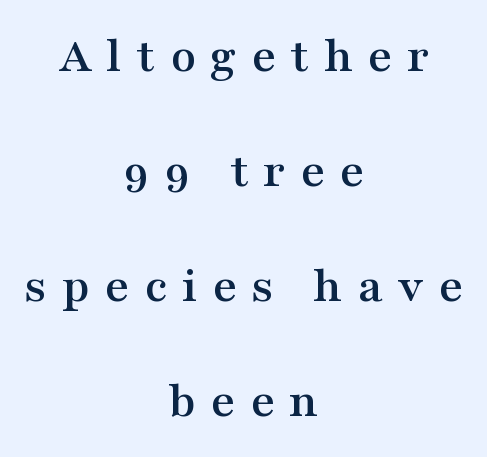
{"serif": "yes", "italic": "no", "width": "wide", "stroke_contrast": "medium", "x_height": "medium", "monospaced": "no", "underline": "no", "align": "center", "line_spacing": "loose", "line_spacing_ratio": 2.21, "letter_spacing": "wide", "letter_spacing_em": 0.28, "glyph_px": 52}
